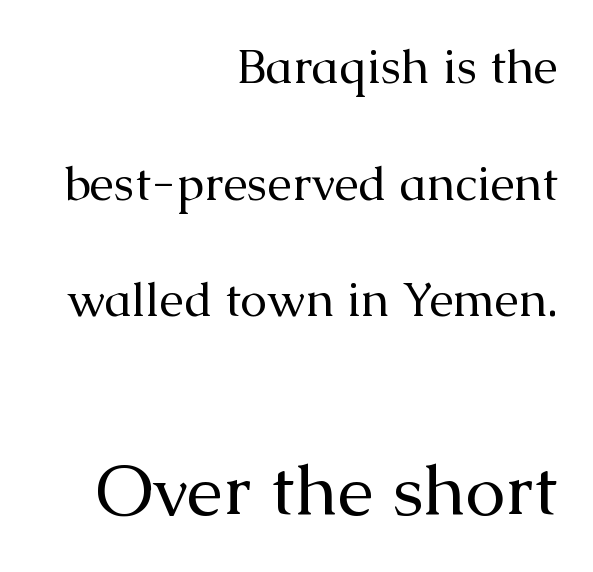
Q: Is the text bold? A: No.
Q: Is the text italic (slanted)? A: No, it is upright.
Q: Is the typeface a serif or a sans-serif typeface? A: Serif.
Q: Is the text underlined? A: No.
Q: How is the paragraph aligned? A: Right-aligned.
Q: Is the spacing between letters normal or unusually wide? A: Normal.
Q: Is the spacing between lines tight, normal or loose? A: Loose.
Q: Which block of text is set in a larger size, the first (top) or the second (bottom)? A: The second (bottom) one.
Q: Width (condensed, normal, or wide)? A: Normal.
Q: Stroke contrast? A: Medium.
Q: x-height? A: Medium.
Q: Monospaced? A: No.
